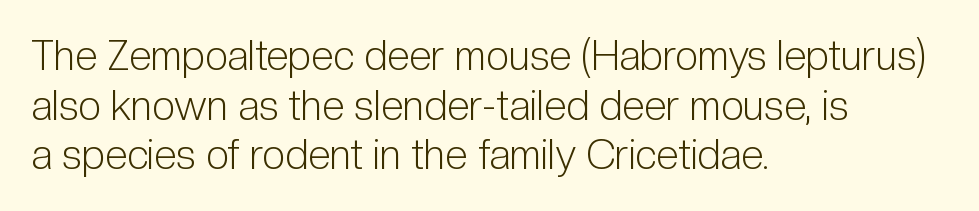
{"serif": "no", "italic": "no", "bold": "no", "weight": "light", "width": "condensed", "stroke_contrast": "low", "x_height": "medium", "monospaced": "no", "underline": "no", "align": "left", "line_spacing_ratio": 1.21, "letter_spacing": "normal", "letter_spacing_em": 0.0, "glyph_px": 41}
